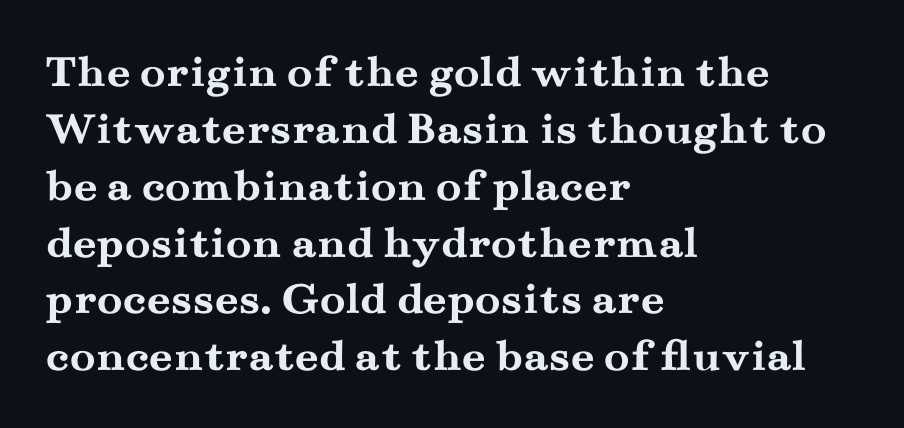
Q: Is the text bold? A: Yes.
Q: Is the text italic (slanted)? A: No, it is upright.
Q: Is the typeface a serif or a sans-serif typeface? A: Serif.
Q: Is the text underlined? A: No.
Q: How is the paragraph aligned? A: Left-aligned.
Q: Is the spacing between letters normal or unusually wide? A: Normal.
Q: Width (condensed, normal, or wide)? A: Wide.
Q: Stroke contrast? A: Medium.
Q: x-height? A: Small.
Q: Monospaced? A: No.
